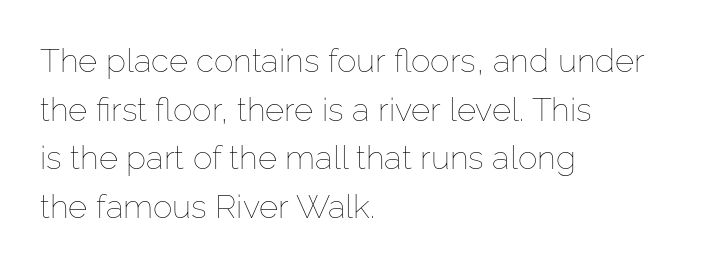
{"italic": "no", "bold": "no", "weight": "thin", "width": "normal", "stroke_contrast": "low", "x_height": "medium", "monospaced": "no", "underline": "no", "align": "left", "line_spacing": "normal", "line_spacing_ratio": 1.47, "letter_spacing": "normal", "letter_spacing_em": 0.0, "glyph_px": 33}
